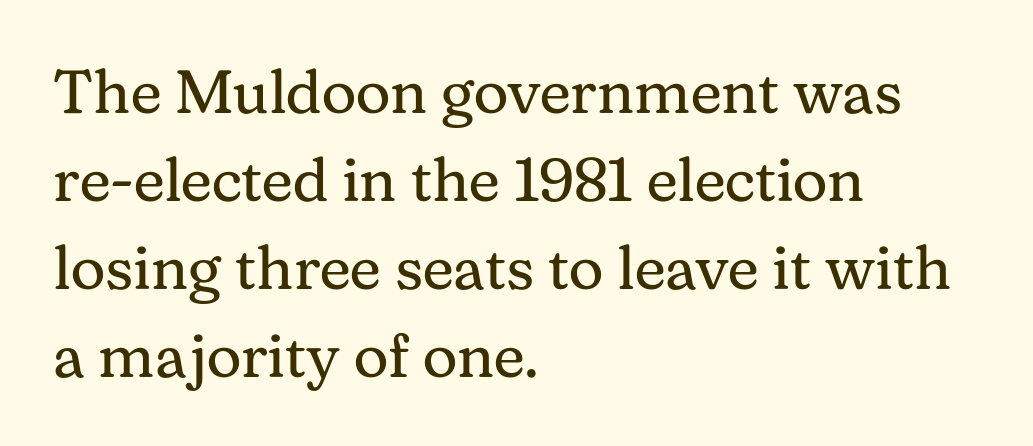
The image shows 61 px regular-weight serif type, upright; set left-aligned, normal line spacing (1.44x), normal letter spacing, not underlined; medium stroke contrast and a medium x-height.
